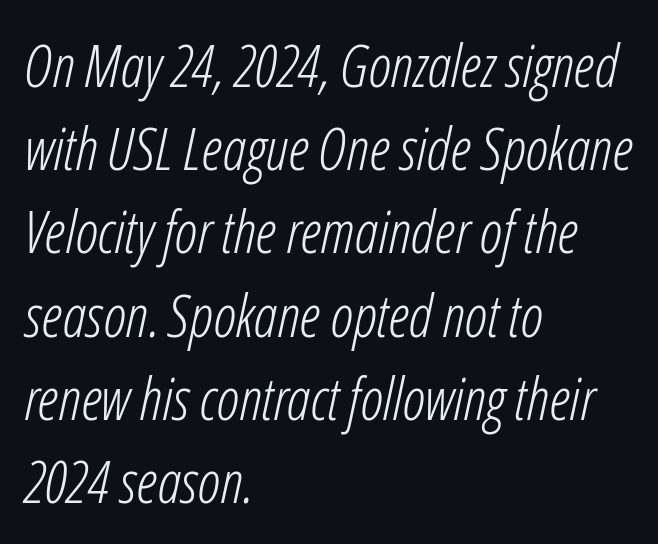
{"italic": "yes", "lean": "right", "slant_degrees": 12, "bold": "no", "weight": "light", "width": "condensed", "stroke_contrast": "low", "x_height": "medium", "monospaced": "no", "underline": "no", "align": "left", "line_spacing": "normal", "line_spacing_ratio": 1.41, "letter_spacing": "normal", "letter_spacing_em": 0.0, "glyph_px": 59}
